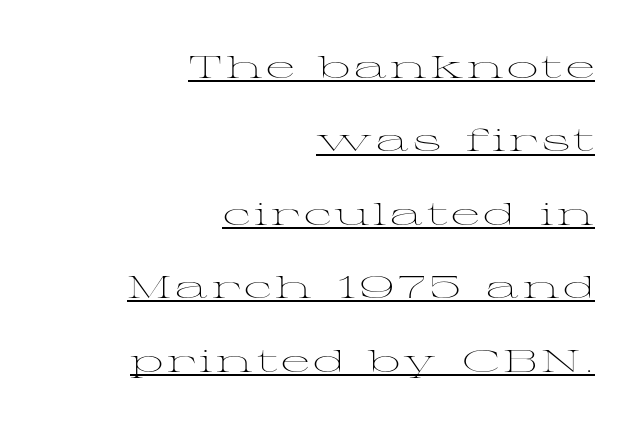
{"serif": "yes", "italic": "no", "bold": "no", "weight": "light", "width": "wide", "stroke_contrast": "medium", "x_height": "medium", "monospaced": "no", "underline": "yes", "align": "right", "line_spacing": "loose", "line_spacing_ratio": 2.37, "glyph_px": 31}
